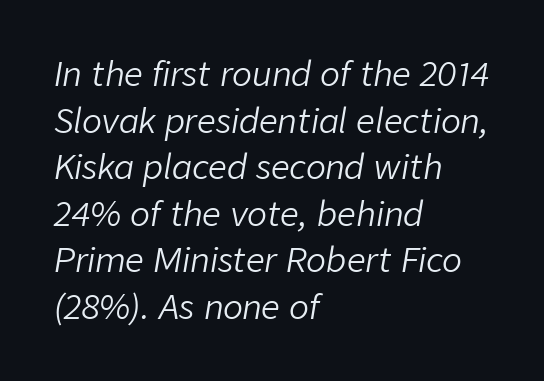
Posture: slanted. Looks like regular typesetting: each glyph gets only the width it needs. A typesetter would call this leading conventional body-copy spacing. Here the glyphs are tracked normally, forming tight word shapes. The rendering anchors every line to the left-hand side. The words here are not underlined.
